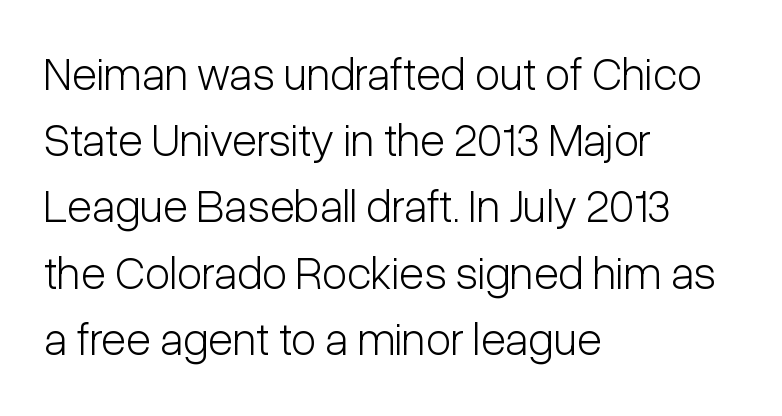
{"serif": "no", "italic": "no", "bold": "no", "weight": "light", "width": "condensed", "stroke_contrast": "low", "x_height": "medium", "monospaced": "no", "underline": "no", "align": "left", "line_spacing": "normal", "line_spacing_ratio": 1.44, "letter_spacing": "normal", "letter_spacing_em": 0.0, "glyph_px": 46}
